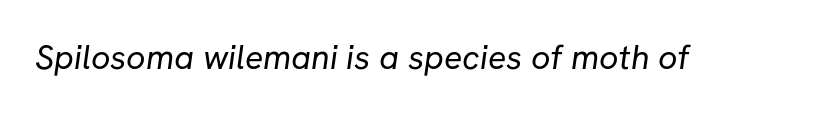
The strokes are not fattened; the text isn't bold. Each letter keeps its own natural width here, so spacing adapts to shape. Quick note: underline off. Note: no serifs on the glyphs. Inter-character spacing is left at the font's built-in metrics.
